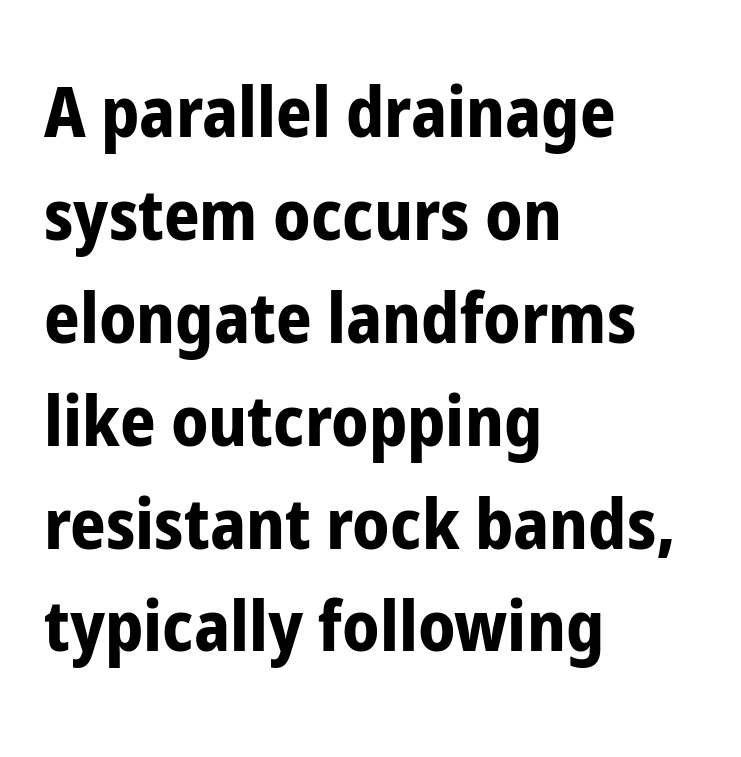
Q: Is the text bold? A: Yes.
Q: Is the text italic (slanted)? A: No, it is upright.
Q: Is the typeface a serif or a sans-serif typeface? A: Sans-serif.
Q: Is the text underlined? A: No.
Q: How is the paragraph aligned? A: Left-aligned.
Q: Is the spacing between letters normal or unusually wide? A: Normal.
Q: Is the spacing between lines tight, normal or loose? A: Normal.
Q: Width (condensed, normal, or wide)? A: Condensed.
Q: Stroke contrast? A: Low.
Q: x-height? A: Medium.
Q: Monospaced? A: No.
